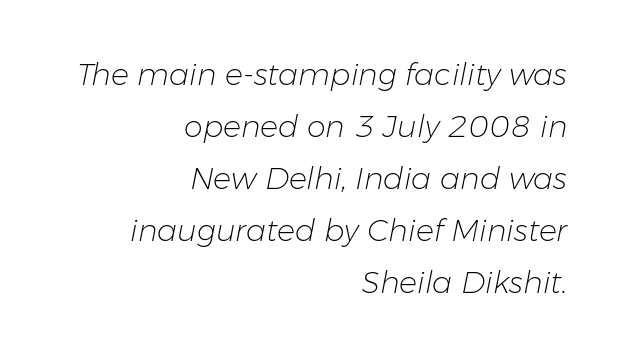
The image shows 30 px light type, italic (leaning right); set right-aligned, line spacing 1.73x, normal letter spacing, not underlined; low stroke contrast and a medium x-height.
